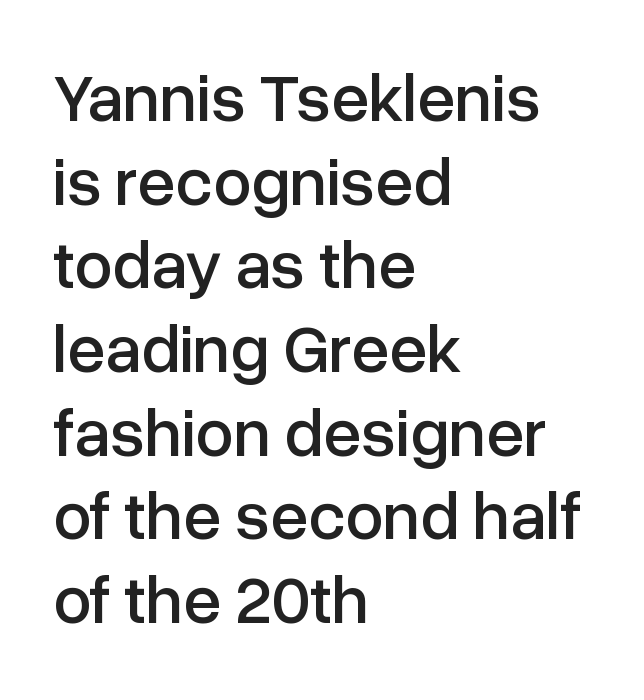
{"serif": "no", "italic": "no", "width": "normal", "stroke_contrast": "low", "x_height": "medium", "monospaced": "no", "underline": "no", "align": "left", "line_spacing_ratio": 1.23, "letter_spacing": "normal", "letter_spacing_em": 0.0, "glyph_px": 68}
